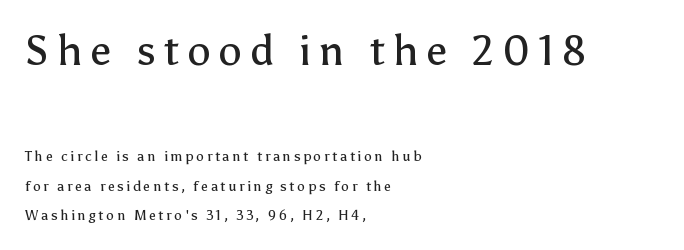
Q: Is the text bold? A: No.
Q: Is the text italic (slanted)? A: No, it is upright.
Q: Is the typeface a serif or a sans-serif typeface? A: Sans-serif.
Q: Is the text underlined? A: No.
Q: How is the paragraph aligned? A: Left-aligned.
Q: Is the spacing between lines tight, normal or loose? A: Loose.
Q: Which block of text is set in a larger size, the first (top) or the second (bottom)? A: The first (top) one.
Q: Width (condensed, normal, or wide)? A: Normal.
Q: Stroke contrast? A: Low.
Q: x-height? A: Medium.
Q: Monospaced? A: No.
